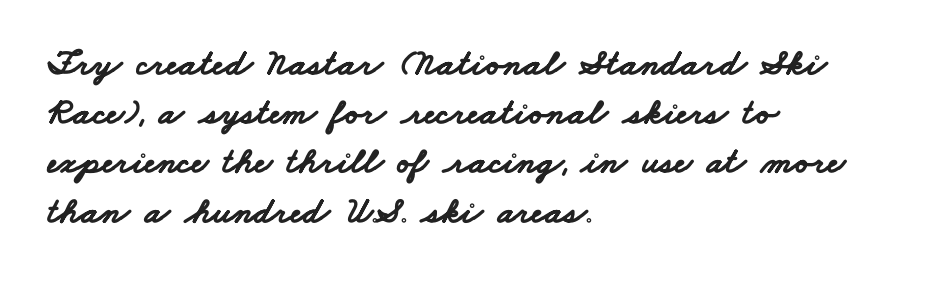
The image shows 37 px bold, wide sans-serif type; set left-aligned, normal line spacing (1.33x), normal letter spacing, not underlined; low stroke contrast and a small x-height.
